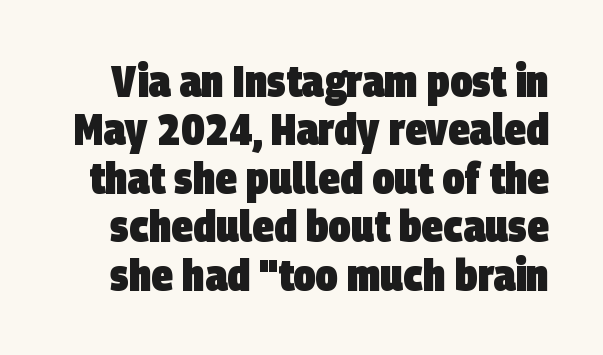
The image shows 44 px heavy, condensed sans-serif type; set tight line spacing (1.1x), normal letter spacing, not underlined; low stroke contrast and a large x-height.
